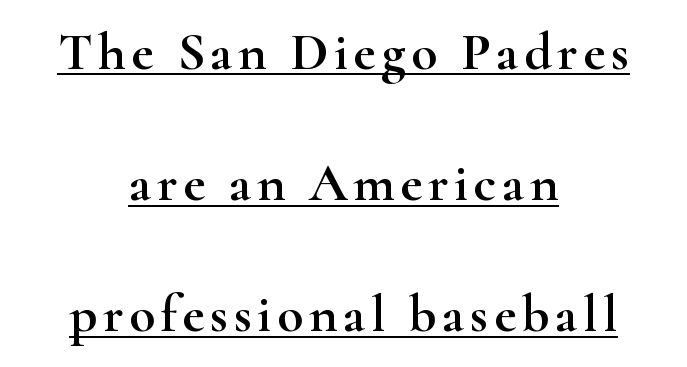
A great deal of white space separates one row of letters from the next. Does the lettering tilt? It doesn't — this is upright. The typesetter chose a symmetrical, centered arrangement here. Is this a sans? No — the strokes have serifs. Looks like regular typesetting: each glyph gets only the width it needs.
